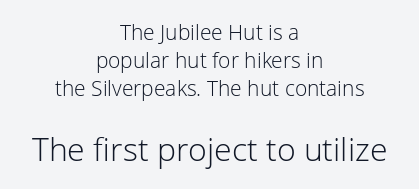
Nobody drew a line under any word here. Top chunk: small. Bottom chunk: large. Glyph-to-glyph distance matches everyday printed text. The leading is moderate, giving the passage an even texture. Notice how the passage keeps no hard edge, just a central spine. No italicization has been applied; the sample stays upright.
